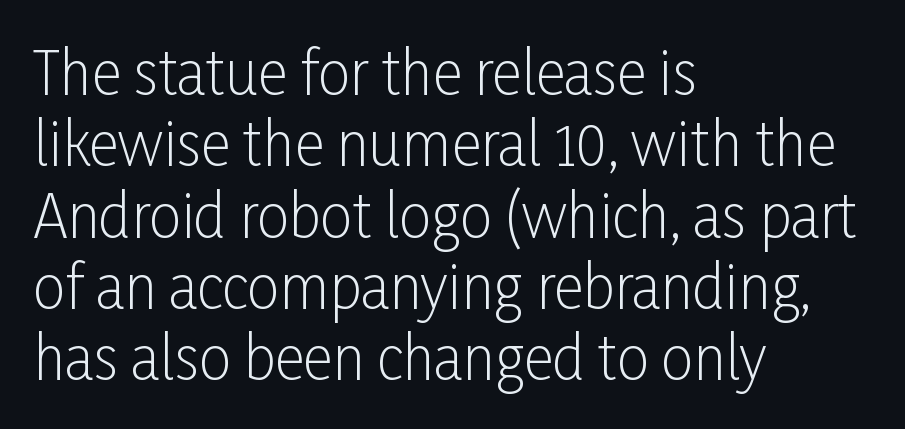
{"serif": "no", "italic": "no", "bold": "no", "weight": "light", "width": "condensed", "stroke_contrast": "low", "x_height": "medium", "monospaced": "no", "underline": "no", "align": "left", "line_spacing_ratio": 1.23, "letter_spacing": "normal", "letter_spacing_em": 0.0, "glyph_px": 58}
